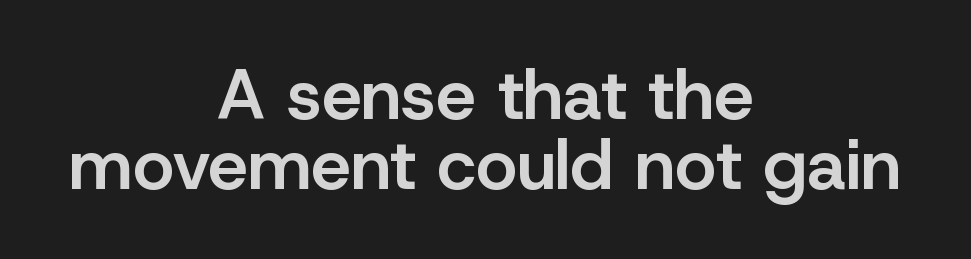
This rendering features lettering with no underline. The face used here is a sans, in the tradition of grotesques and geometrics. How would I describe the line gaps? Narrow and economical. A typesetter would mark this as roman, not italic. These lines keep a tight, regular rhythm from letter to letter. The letters are semibold — heavier than regular but short of a full bold.
